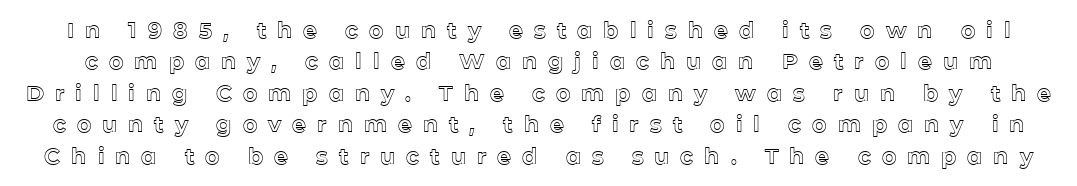
The image shows 22 px text type, upright; set normal line spacing (1.43x), unusually wide letter spacing (+0.5 em), not underlined.
